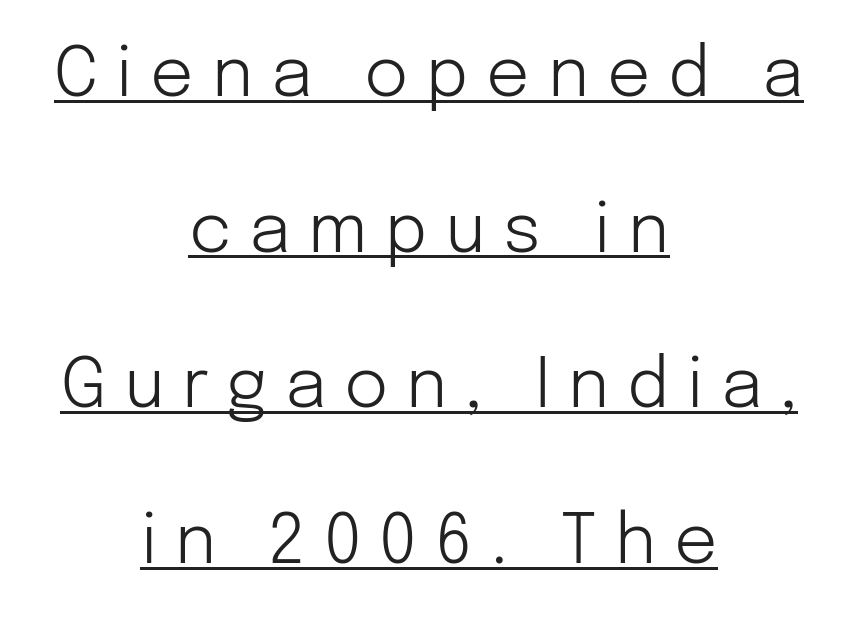
Q: Is the text bold? A: No.
Q: Is the text italic (slanted)? A: No, it is upright.
Q: Is the typeface a serif or a sans-serif typeface? A: Sans-serif.
Q: Is the text underlined? A: Yes.
Q: How is the paragraph aligned? A: Centered.
Q: Is the spacing between letters normal or unusually wide? A: Unusually wide.
Q: Is the spacing between lines tight, normal or loose? A: Loose.
Q: Width (condensed, normal, or wide)? A: Normal.
Q: Stroke contrast? A: Low.
Q: x-height? A: Medium.
Q: Monospaced? A: No.
